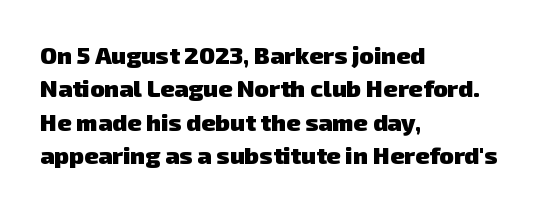
Q: Is the text bold? A: Yes.
Q: Is the text underlined? A: No.
Q: How is the paragraph aligned? A: Left-aligned.
Q: Is the spacing between letters normal or unusually wide? A: Normal.
Q: Is the spacing between lines tight, normal or loose? A: Normal.
